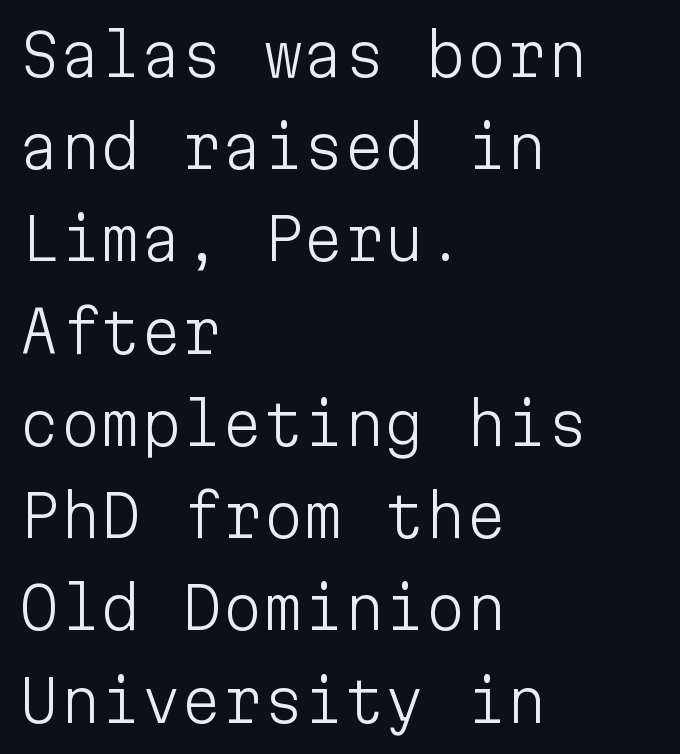
The image shows 58 px light sans-serif type, upright, monospaced; set left-aligned, normal line spacing (1.59x), normal letter spacing, not underlined; low stroke contrast and a medium x-height.
